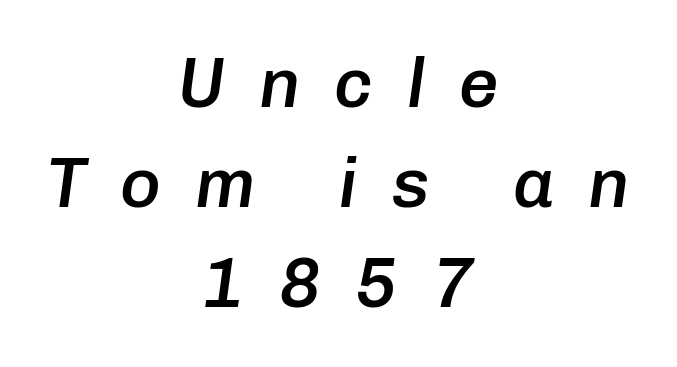
Regular leading. Posture: slanted. Every row of glyphs is offset so its center matches the block's center. In terms of weight, the rendering is demibold, just under bold. The strip under each line holds only bare page.
